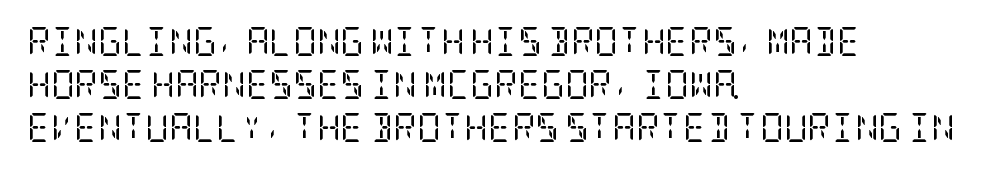
Q: Is the text bold? A: No.
Q: Is the text italic (slanted)? A: No, it is upright.
Q: Is the typeface a serif or a sans-serif typeface? A: Serif.
Q: Is the text underlined? A: No.
Q: How is the paragraph aligned? A: Left-aligned.
Q: Is the spacing between letters normal or unusually wide? A: Normal.
Q: Is the spacing between lines tight, normal or loose? A: Normal.
Q: Width (condensed, normal, or wide)? A: Condensed.
Q: Stroke contrast? A: Low.
Q: x-height? A: Large.
